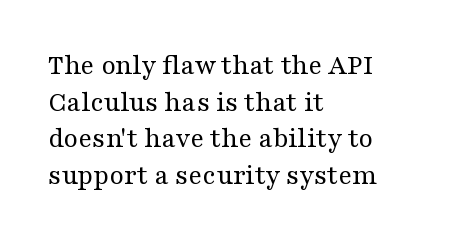
{"serif": "yes", "italic": "no", "bold": "no", "weight": "regular", "width": "wide", "stroke_contrast": "medium", "x_height": "medium", "monospaced": "no", "underline": "no", "align": "left", "line_spacing": "normal", "line_spacing_ratio": 1.26, "letter_spacing": "normal", "letter_spacing_em": 0.0, "glyph_px": 29}
